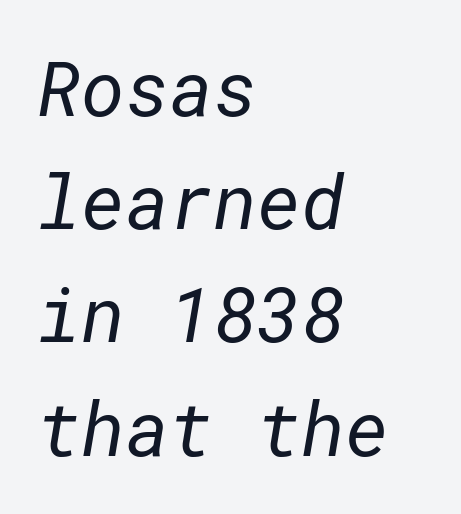
Letter spacing: default. Underline: absent. No feet cap the strokes, marking this as sans-serif type. Reading down the block, your eye returns to a fixed left position each line. The strokes carry an ordinary text weight at most. Evenly set lines give the paragraph a standard silhouette.
